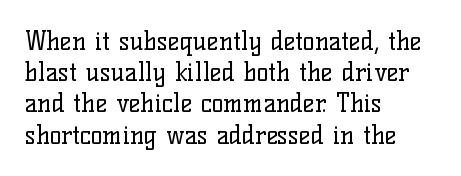
Spacing between characters is what you'd get straight out of the box. Ordinary non-slanted type is in use. The compositor pushed each line to the left boundary. Rows of type keep a routine distance in the vertical direction.
